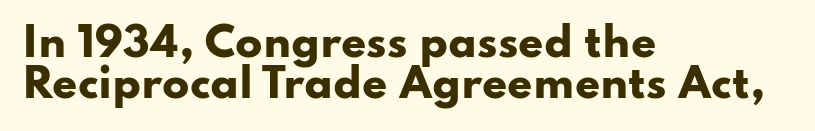
{"serif": "no", "italic": "no", "bold": "yes", "weight": "heavy", "width": "wide", "stroke_contrast": "low", "x_height": "small", "monospaced": "no", "underline": "no", "align": "left", "line_spacing": "tight", "line_spacing_ratio": 1.02, "letter_spacing": "normal", "letter_spacing_em": 0.0, "glyph_px": 40}
